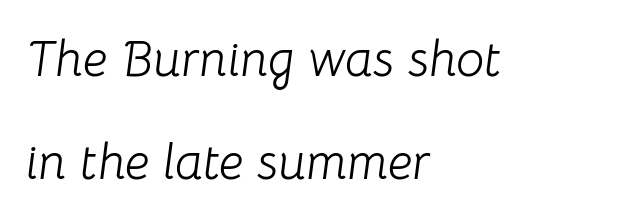
No extra tracking has been applied to these lines. Every row of glyphs begins at an identical x-position on the left. Compared with a typical body face, this is equally light or lighter still. These lines were composed using italics. Beneath every word, the page is bare.
